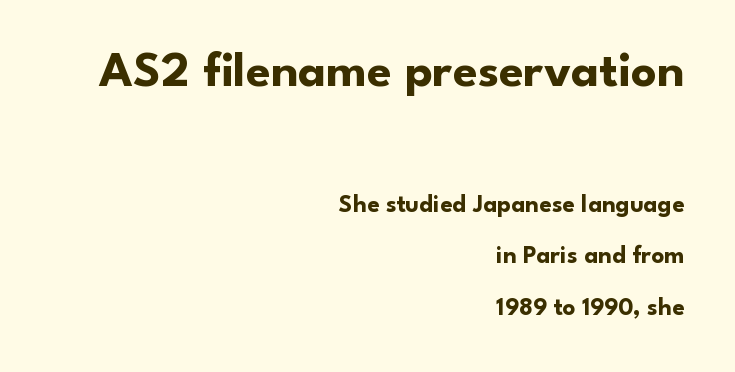
Vertical strokes here are truly vertical. The type family on display is of the sans-serif kind. Looks like regular typesetting: each glyph gets only the width it needs. Is there much room between lines? Yes — plenty of vertical air separates them. Does the weight exceed regular? Yes, all the way to bold.
